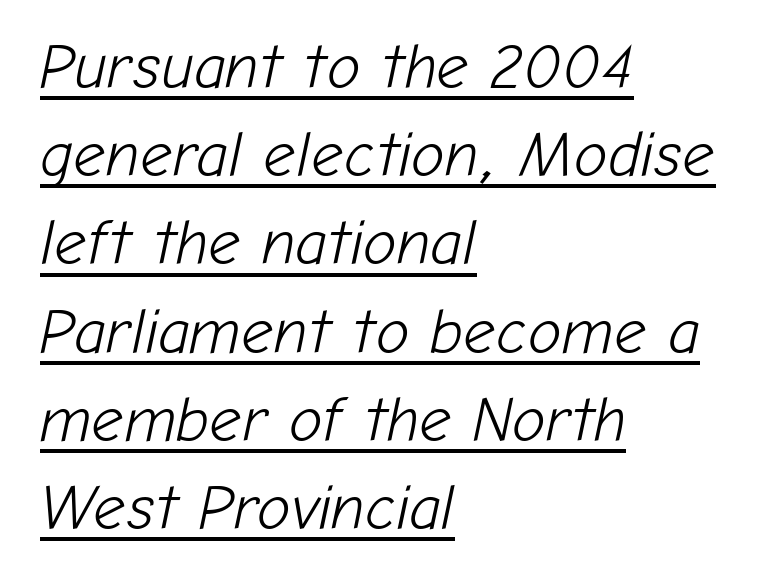
{"italic": "yes", "lean": "right", "slant_degrees": 12, "bold": "no", "weight": "light", "width": "normal", "stroke_contrast": "low", "x_height": "medium", "monospaced": "no", "underline": "yes", "align": "left", "line_spacing": "normal", "line_spacing_ratio": 1.4, "letter_spacing": "normal", "letter_spacing_em": 0.0, "glyph_px": 63}
